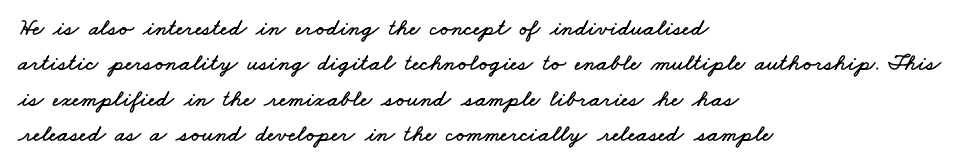
{"underline": "no", "align": "left", "line_spacing": "normal", "line_spacing_ratio": 1.47, "letter_spacing": "normal", "letter_spacing_em": 0.0, "glyph_px": 24}
